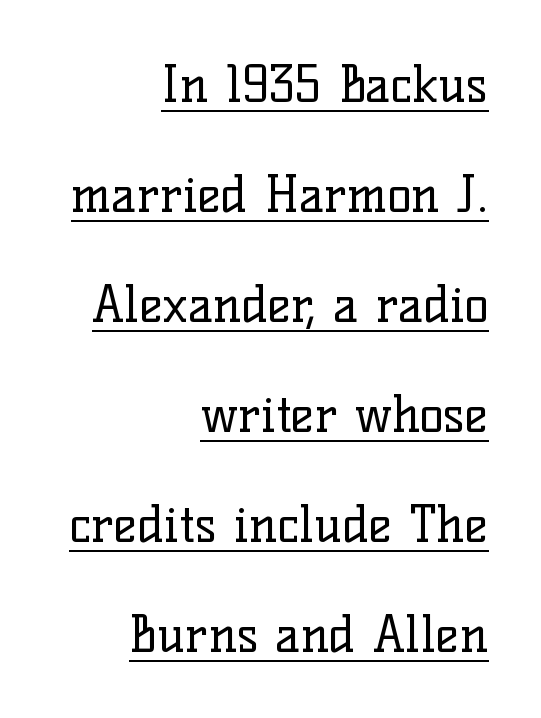
The image shows 50 px regular-weight serif type, upright; set right-aligned, loose line spacing (2.2x), normal letter spacing, underlined; low stroke contrast and a medium x-height.
